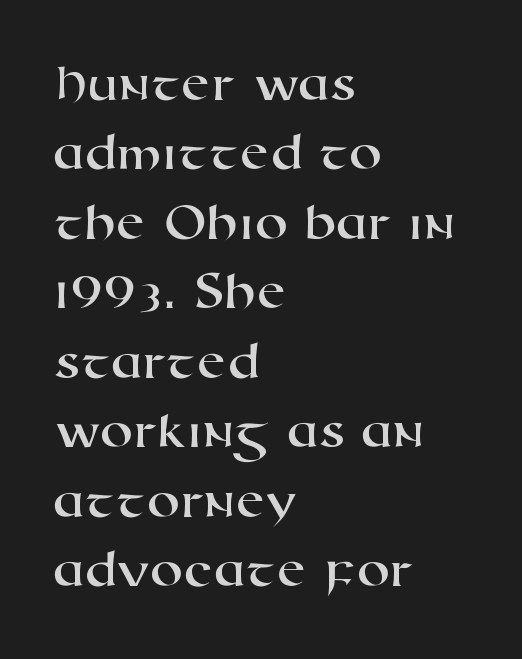
Any mark beneath the type? The region is blank. The paragraph has a hard left edge and a soft right edge. This sample keeps an unexceptional amount of space between lines. A sans-serif font was chosen for this passage. Think of a printed novel: that variable character pitch is what you see here.
